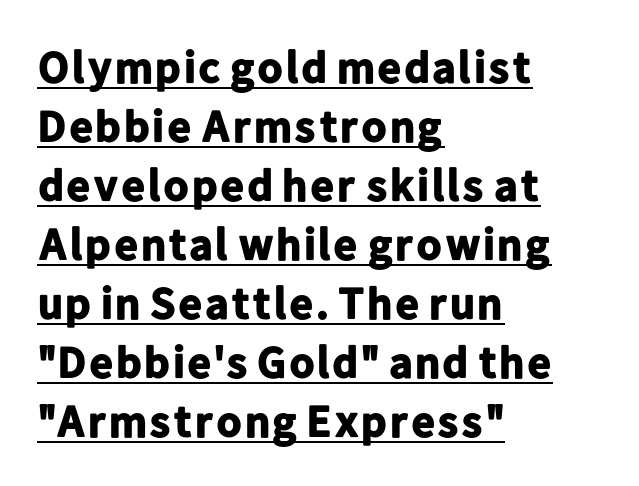
Like a heading marked for emphasis, these lines bear an underscore. What's the leading like? Ordinary, nothing unusual. Visually the block forms a straight wall on the left and a jagged coastline on the right. The type is set solid horizontally, with unmodified tracking.
